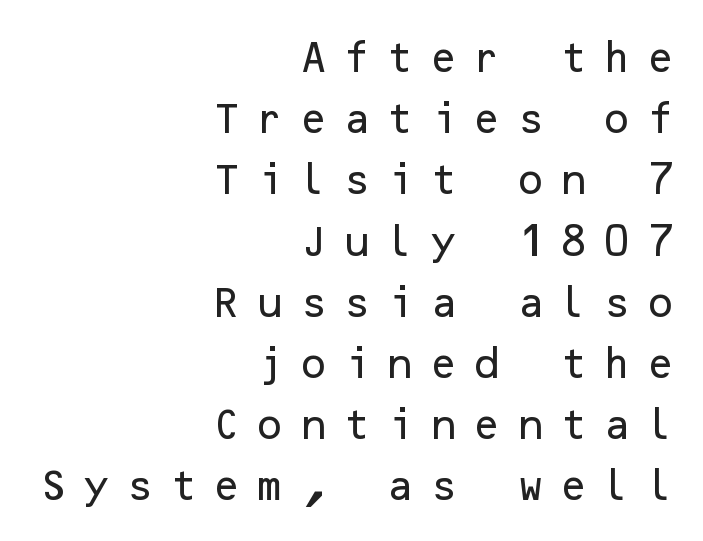
Every row of glyphs terminates at an identical x-position on the right. Is this a sans? Yes — the strokes have no serifs. This is the regular roman posture of the typeface. The line texture is sparse and dotted thanks to wide tracking.
